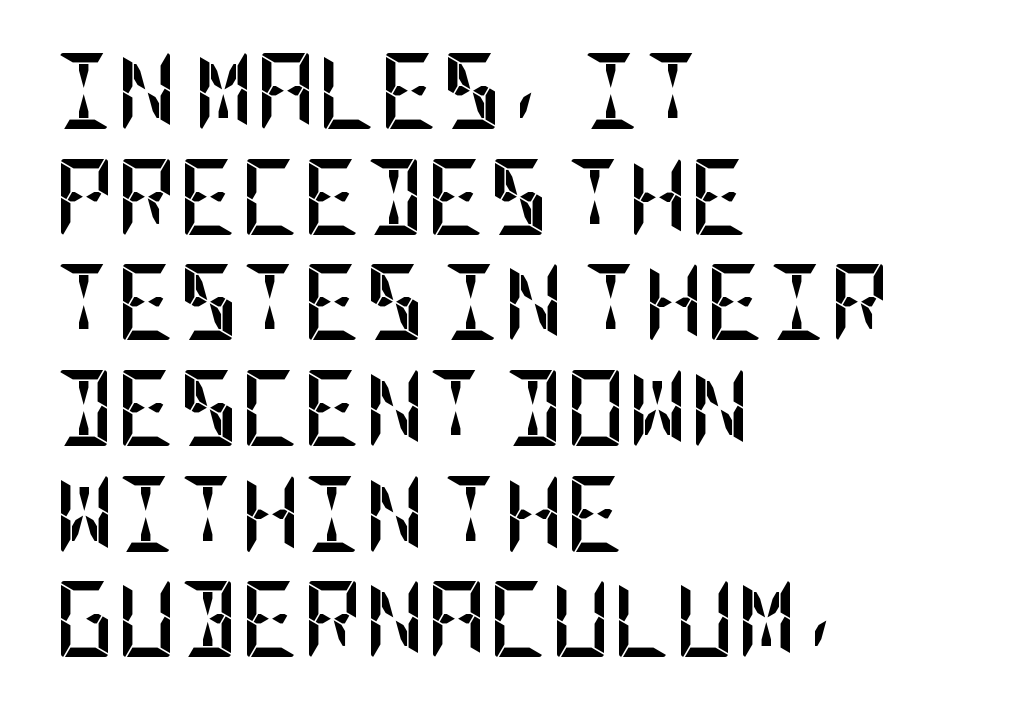
Q: Is the text bold? A: Yes.
Q: Is the text italic (slanted)? A: No, it is upright.
Q: Is the typeface a serif or a sans-serif typeface? A: Sans-serif.
Q: Is the text underlined? A: No.
Q: How is the paragraph aligned? A: Left-aligned.
Q: Is the spacing between letters normal or unusually wide? A: Normal.
Q: Is the spacing between lines tight, normal or loose? A: Normal.
Q: Width (condensed, normal, or wide)? A: Condensed.
Q: Stroke contrast? A: Low.
Q: x-height? A: Large.
